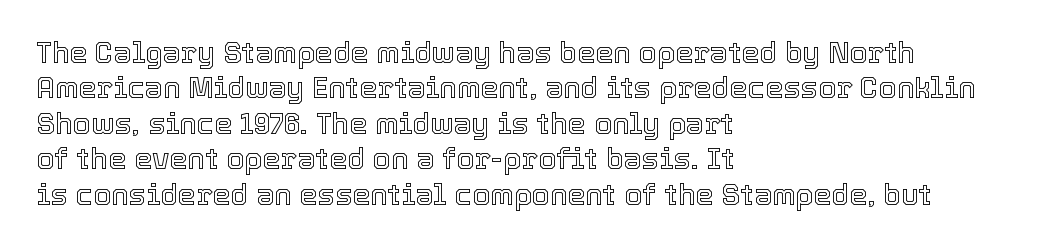
The image shows 29 px text type, upright; set left-aligned, line spacing 1.22x, normal letter spacing, not underlined; a medium x-height.
